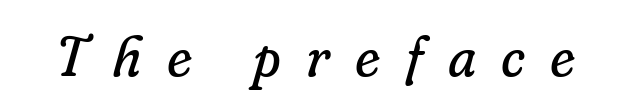
{"serif": "yes", "italic": "yes", "lean": "right", "slant_degrees": 16, "bold": "no", "weight": "regular", "width": "normal", "stroke_contrast": "low", "x_height": "small", "monospaced": "no", "underline": "no", "letter_spacing": "wide", "letter_spacing_em": 0.45, "glyph_px": 56}
